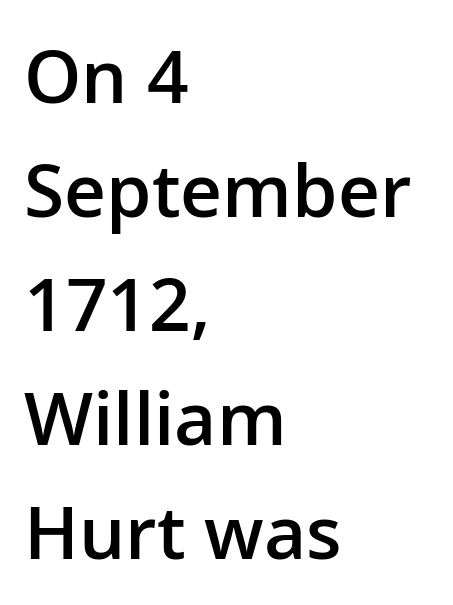
These lines are set flush left with a ragged right edge. Its strokes are somewhat broadened, the hallmark of semibold type. Varying glyph widths throughout — classic text-font behaviour. Anything drawn beneath the words? Only blank space. What's the leading like? Ordinary, nothing unusual.
